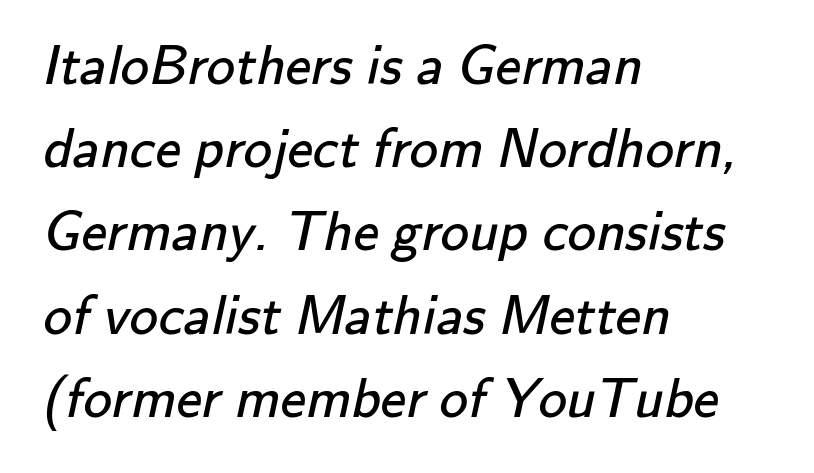
The image shows 57 px regular-weight sans-serif type; set left-aligned, normal line spacing (1.46x), normal letter spacing, not underlined; low stroke contrast and a small x-height.
